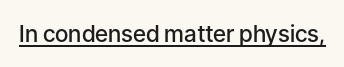
The image shows 23 px text type, upright; set normal letter spacing, underlined.
